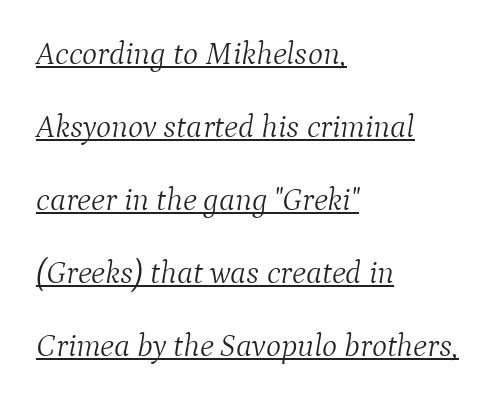
Posture: slanted. In terms of leading, this rendering errs on the spacious side. There is no visible air inserted between adjacent glyphs. This sample has the flowing, uneven cadence of proportional lettering. Check the space under the baseline: a stroke is drawn there. Heft: none added — not bold.
